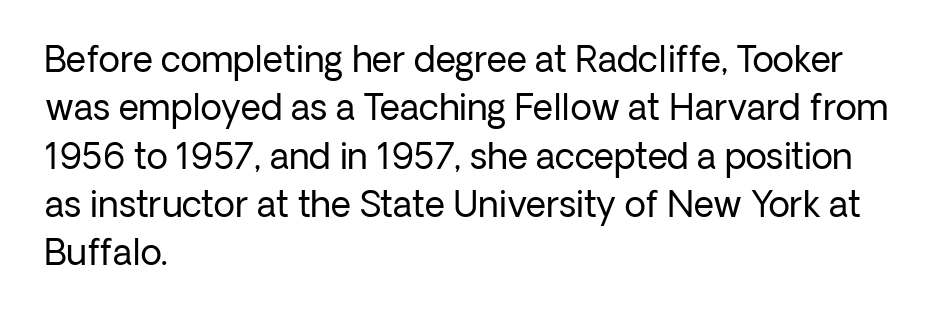
The image shows 35 px regular-weight sans-serif type, upright; set left-aligned, normal line spacing (1.38x), normal letter spacing, not underlined; low stroke contrast and a medium x-height.
